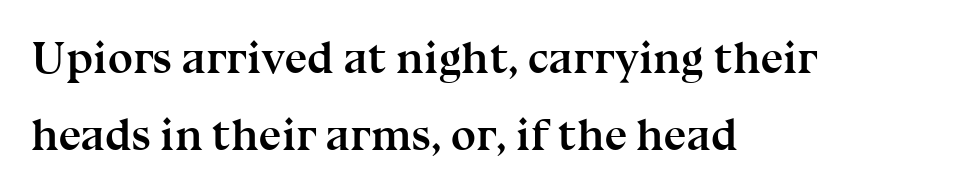
The designer went with a serif here, giving each stem small feet. The space beneath each line is pristine and unruled. On the weight axis this lands at bold, roughly 700. Is there any slant? The stems are plumb.
